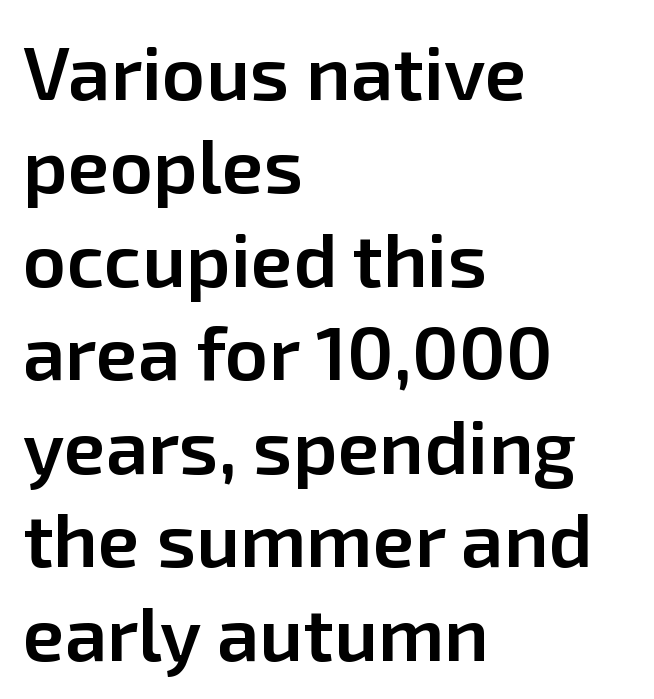
The image shows 76 px semibold sans-serif type, upright; set left-aligned, line spacing 1.23x, normal letter spacing, not underlined; low stroke contrast and a medium x-height.
